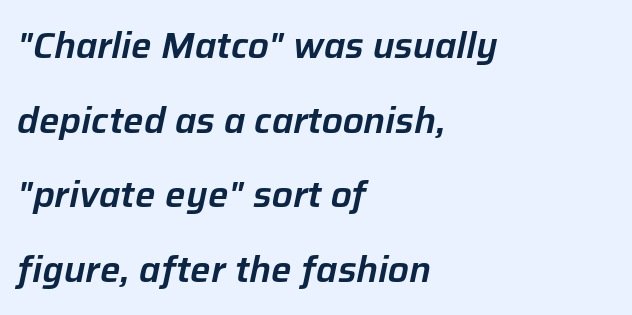
{"italic": "yes", "lean": "right", "slant_degrees": 12, "width": "normal", "stroke_contrast": "low", "x_height": "medium", "monospaced": "no", "underline": "no", "align": "left", "line_spacing": "loose", "line_spacing_ratio": 2.07, "letter_spacing": "normal", "letter_spacing_em": 0.0, "glyph_px": 36}
